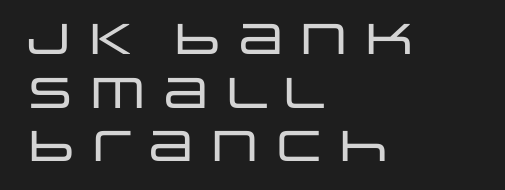
Think of a printed novel: that variable character pitch is what you see here. The rendering uses a moderate line-height, typical for paragraphs. The letters carry no serifs — their stems end cleanly without finishing strokes. This rendering features lettering with no underline. Each word holds together tightly as a unit, with standard inter-letter gaps. Layout note: lines flush left.
